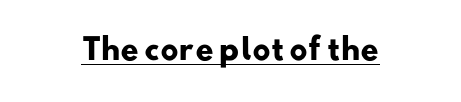
The image shows 29 px heavy sans-serif type; set normal letter spacing, underlined; low stroke contrast and a small x-height.
